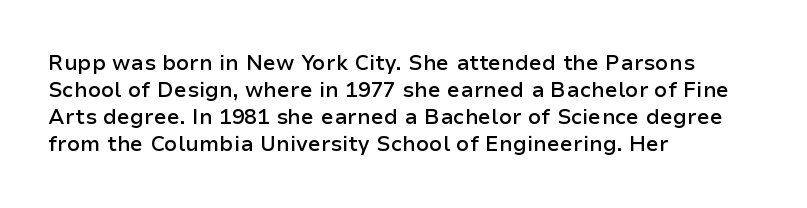
Q: Is the text bold? A: Semi-bold.
Q: Is the text italic (slanted)? A: No, it is upright.
Q: Is the text underlined? A: No.
Q: How is the paragraph aligned? A: Left-aligned.
Q: Is the spacing between letters normal or unusually wide? A: Normal.
Q: Is the spacing between lines tight, normal or loose? A: Normal.
